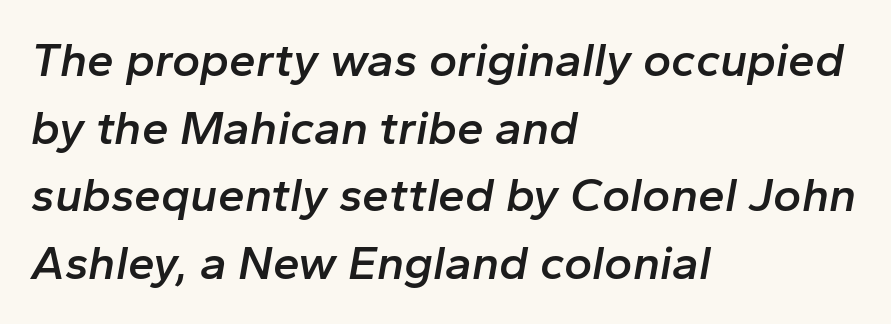
{"italic": "yes", "lean": "right", "slant_degrees": 10, "bold": "semi", "weight": "semibold", "width": "normal", "stroke_contrast": "low", "x_height": "medium", "monospaced": "no", "underline": "no", "align": "left", "line_spacing": "normal", "line_spacing_ratio": 1.41, "letter_spacing": "normal", "letter_spacing_em": 0.0, "glyph_px": 48}
